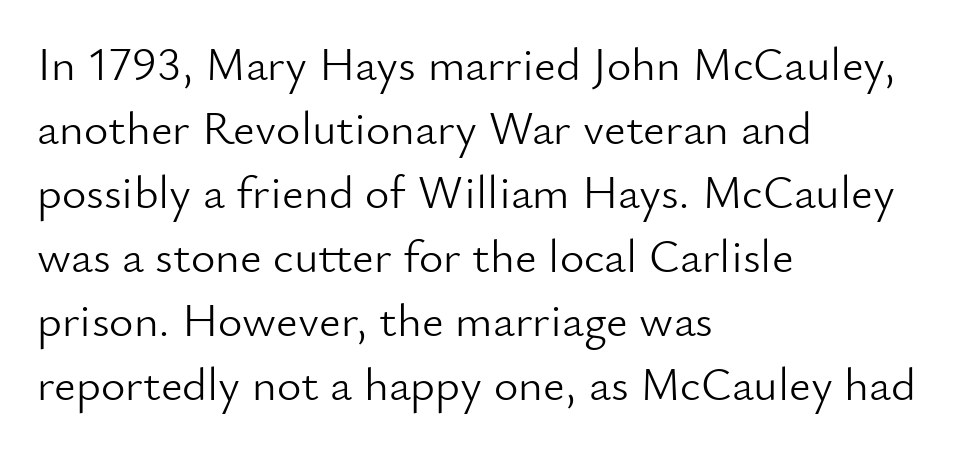
The image shows 47 px light sans-serif type, upright; set left-aligned, normal line spacing (1.36x), normal letter spacing, not underlined; low stroke contrast and a small x-height.
